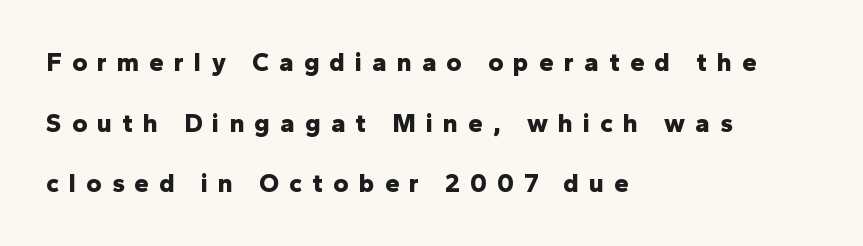
The image shows 26 px bold type, upright; set left-aligned, loose line spacing (2.33x), unusually wide letter spacing (+0.39 em), not underlined.
